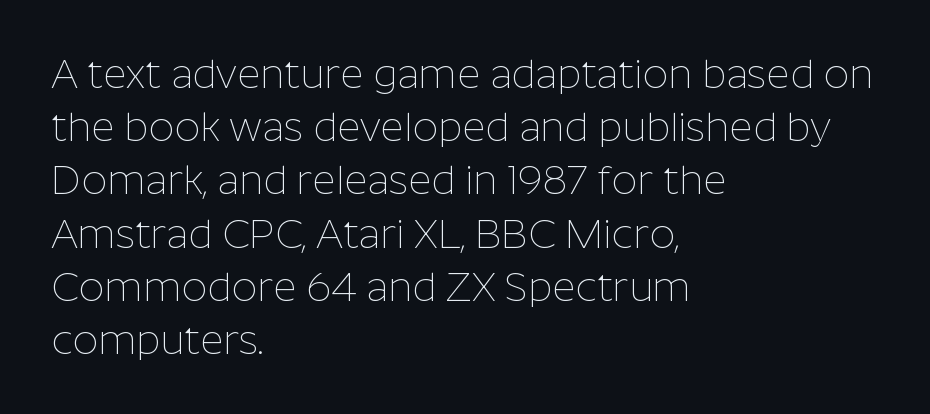
Q: Is the text bold? A: No.
Q: Is the text italic (slanted)? A: No, it is upright.
Q: Is the typeface a serif or a sans-serif typeface? A: Sans-serif.
Q: Is the text underlined? A: No.
Q: How is the paragraph aligned? A: Left-aligned.
Q: Is the spacing between letters normal or unusually wide? A: Normal.
Q: Is the spacing between lines tight, normal or loose? A: Normal.
Q: Width (condensed, normal, or wide)? A: Normal.
Q: Stroke contrast? A: Low.
Q: x-height? A: Medium.
Q: Monospaced? A: No.
